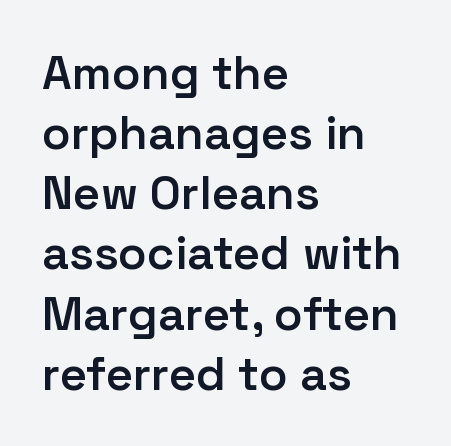
The image shows 47 px semibold sans-serif type, upright; set left-aligned, normal line spacing (1.28x), normal letter spacing, not underlined; low stroke contrast and a medium x-height.
